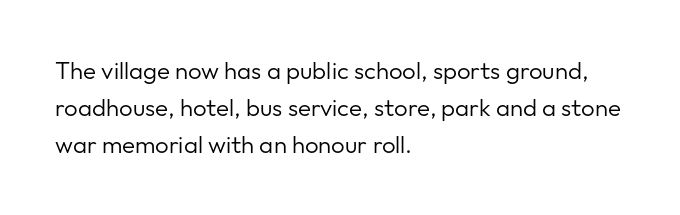
Vertical strokes here are truly vertical. Every row of glyphs begins at an identical x-position on the left. Between one letter and the next there's only the usual sliver of space. Only glyphs here, with clear space below each row.
